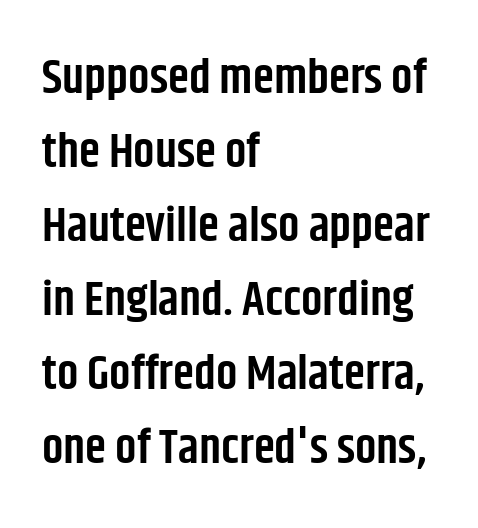
Q: Is the text bold? A: Semi-bold.
Q: Is the text italic (slanted)? A: No, it is upright.
Q: Is the typeface a serif or a sans-serif typeface? A: Sans-serif.
Q: Is the text underlined? A: No.
Q: How is the paragraph aligned? A: Left-aligned.
Q: Is the spacing between letters normal or unusually wide? A: Normal.
Q: Is the spacing between lines tight, normal or loose? A: Normal.
Q: Width (condensed, normal, or wide)? A: Condensed.
Q: Stroke contrast? A: Low.
Q: x-height? A: Large.
Q: Monospaced? A: No.
